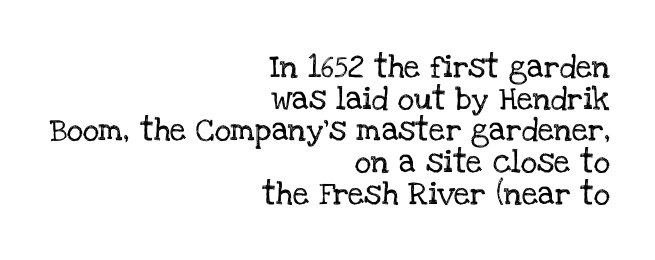
The image shows 23 px text type, upright; set right-aligned, normal line spacing (1.38x), normal letter spacing, not underlined.
